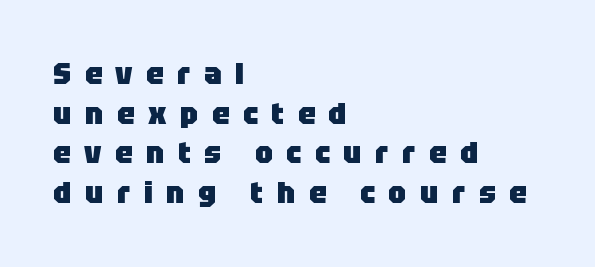
Look at the tracking — it's clearly loosened, letters drifting apart. Every row of glyphs begins at an identical x-position on the left. These lines are composed in type without serifs. Every character sits straight up, as roman type does. Descenders are the only things crossing below the line.
